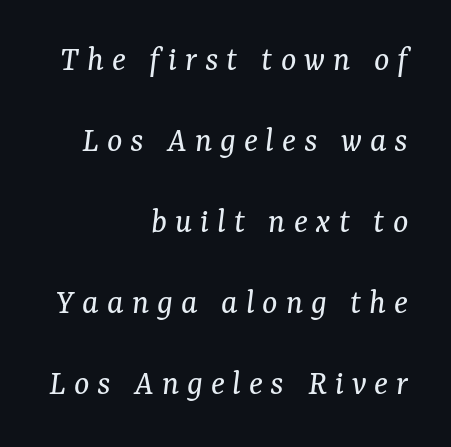
The image shows 36 px regular-weight serif type, italic (leaning right); set right-aligned, loose line spacing (2.25x), unusually wide letter spacing (+0.22 em), not underlined; medium stroke contrast and a medium x-height.
